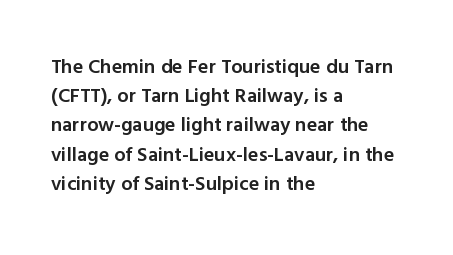
How heavy is the stroke? Medium-heavy — a semibold, shy of bold. Notice how the passage keeps a crisp vertical edge on the left only. In terms of posture, this sample is upright. The rendering uses a moderate line-height, typical for paragraphs. No extra tracking has been applied to these lines. Descender tails drop into unmarked territory.
